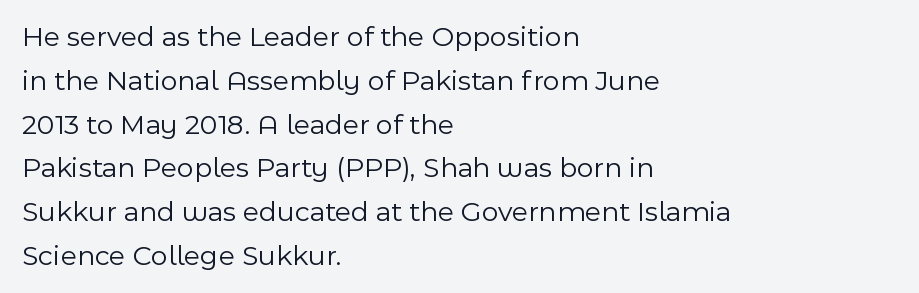
{"serif": "no", "italic": "no", "bold": "no", "weight": "light", "width": "normal", "x_height": "medium", "monospaced": "no", "underline": "no", "align": "left", "line_spacing": "normal", "line_spacing_ratio": 1.51, "letter_spacing": "normal", "letter_spacing_em": 0.0, "glyph_px": 29}
